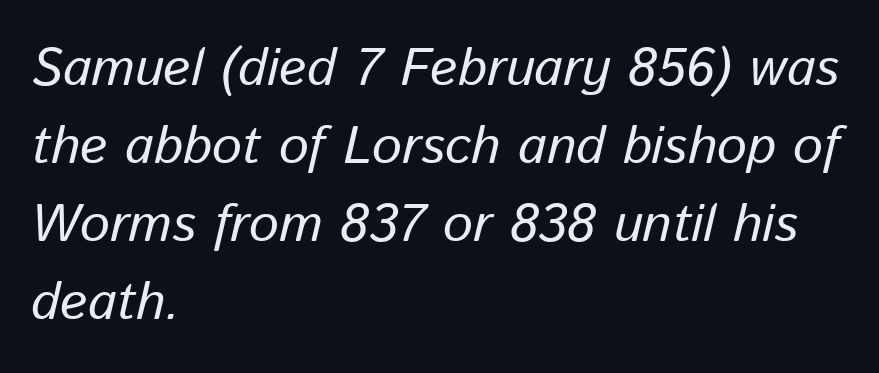
The passage shown has conventional tracking throughout. Does the lettering tilt? It does — this is italic. These lines sit exactly where default settings would place them. Which margin do the lines hug? The left one — the right edge is uneven. Here the designer chose a conventional face with non-uniform glyph widths. The space beneath each line is pristine and unruled.
